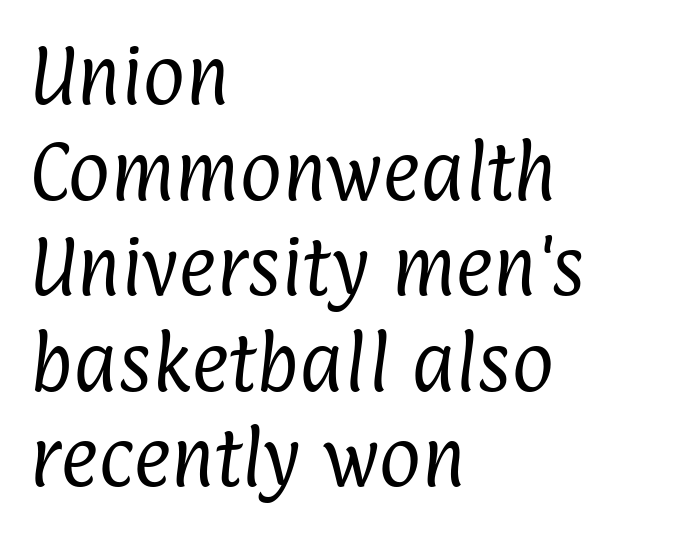
This sample is left-justified, so line endings fall wherever the words run out. Is this a heavy cut? Hardly; it is regular or lighter. In terms of letterspacing, this is plain default setting. Nobody drew a line under any word here.
